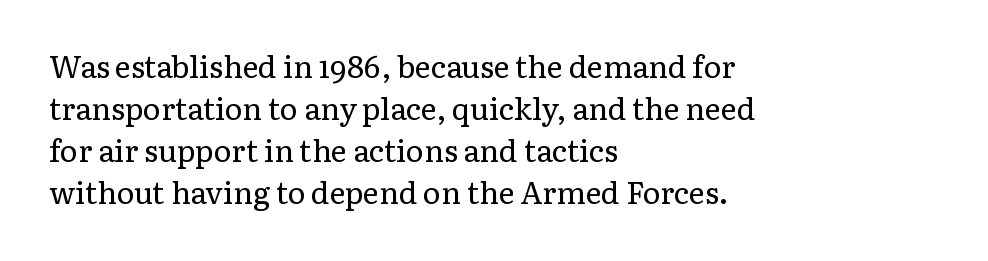
Q: Is the text bold? A: No.
Q: Is the text italic (slanted)? A: No, it is upright.
Q: Is the typeface a serif or a sans-serif typeface? A: Serif.
Q: Is the text underlined? A: No.
Q: How is the paragraph aligned? A: Left-aligned.
Q: Is the spacing between letters normal or unusually wide? A: Normal.
Q: Is the spacing between lines tight, normal or loose? A: Normal.
Q: Width (condensed, normal, or wide)? A: Normal.
Q: Stroke contrast? A: Low.
Q: x-height? A: Medium.
Q: Monospaced? A: No.
